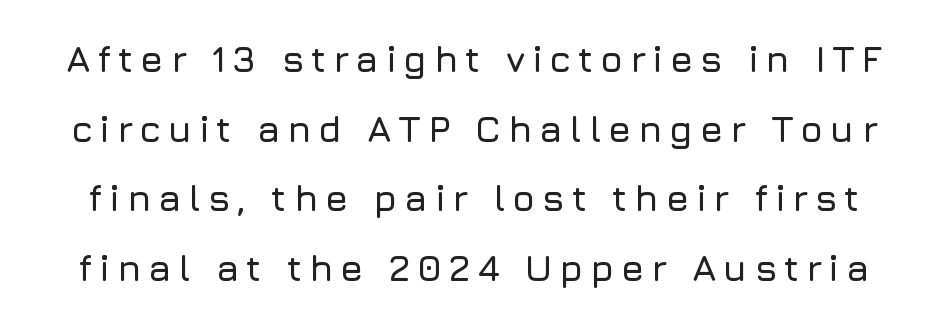
Letterform terminals end flat and unadorned throughout the passage. Check under the words: just untouched page. You could not count columns in this text — the font is proportionally spaced. Characters remain perfectly vertical along every line.
